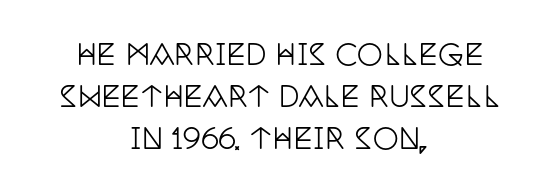
Q: Is the text italic (slanted)? A: No, it is upright.
Q: Is the typeface a serif or a sans-serif typeface? A: Serif.
Q: Is the text underlined? A: No.
Q: How is the paragraph aligned? A: Centered.
Q: Is the spacing between letters normal or unusually wide? A: Normal.
Q: Is the spacing between lines tight, normal or loose? A: Normal.
Q: Width (condensed, normal, or wide)? A: Condensed.
Q: Stroke contrast? A: Low.
Q: x-height? A: Large.
Q: Monospaced? A: No.
